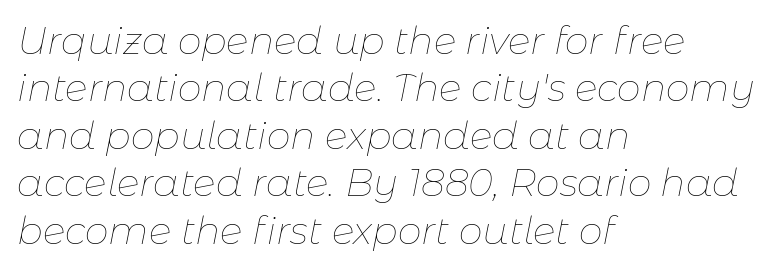
Q: Is the text bold? A: No.
Q: Is the text italic (slanted)? A: Yes, it leans right by about 11 degrees.
Q: Is the text underlined? A: No.
Q: How is the paragraph aligned? A: Left-aligned.
Q: Is the spacing between letters normal or unusually wide? A: Normal.
Q: Is the spacing between lines tight, normal or loose? A: Normal.
Q: Width (condensed, normal, or wide)? A: Normal.
Q: Stroke contrast? A: Low.
Q: x-height? A: Medium.
Q: Monospaced? A: No.
